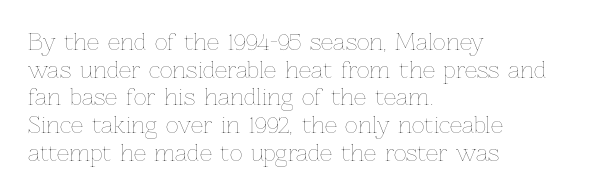
The image shows 22 px text type, upright; set left-aligned, normal line spacing (1.26x), normal letter spacing, not underlined.
